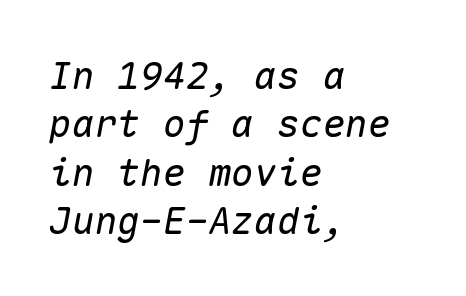
{"italic": "yes", "lean": "right", "slant_degrees": 10, "width": "normal", "stroke_contrast": "medium", "x_height": "medium", "monospaced": "yes", "underline": "no", "align": "left", "line_spacing": "normal", "line_spacing_ratio": 1.27, "letter_spacing": "normal", "letter_spacing_em": 0.0, "glyph_px": 38}
